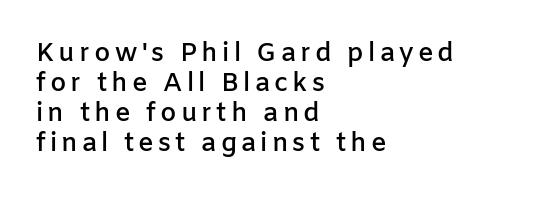
{"italic": "no", "bold": "semi", "underline": "no", "align": "left", "line_spacing": "tight", "line_spacing_ratio": 1.15, "glyph_px": 26}
